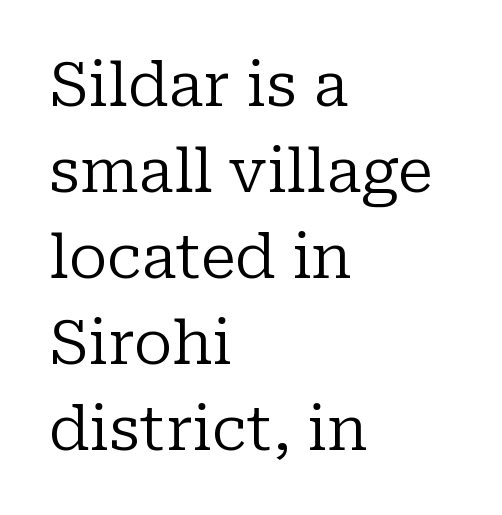
Q: Is the text bold? A: No.
Q: Is the text italic (slanted)? A: No, it is upright.
Q: Is the typeface a serif or a sans-serif typeface? A: Serif.
Q: Is the text underlined? A: No.
Q: How is the paragraph aligned? A: Left-aligned.
Q: Is the spacing between letters normal or unusually wide? A: Normal.
Q: Is the spacing between lines tight, normal or loose? A: Normal.
Q: Width (condensed, normal, or wide)? A: Normal.
Q: Stroke contrast? A: Low.
Q: x-height? A: Medium.
Q: Monospaced? A: No.
